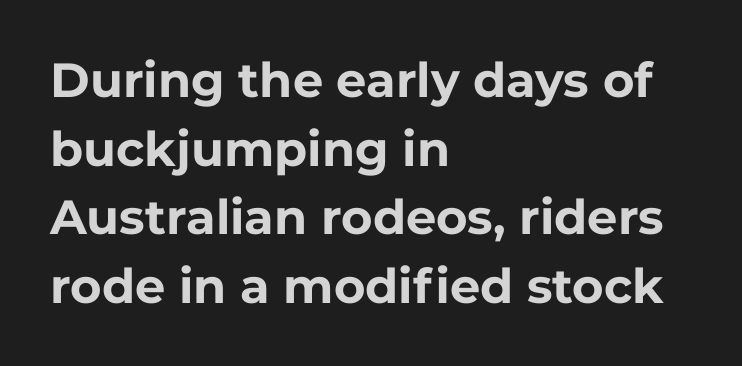
Q: Is the text bold? A: Yes.
Q: Is the text italic (slanted)? A: No, it is upright.
Q: Is the typeface a serif or a sans-serif typeface? A: Sans-serif.
Q: Is the text underlined? A: No.
Q: How is the paragraph aligned? A: Left-aligned.
Q: Is the spacing between letters normal or unusually wide? A: Normal.
Q: Is the spacing between lines tight, normal or loose? A: Normal.
Q: Width (condensed, normal, or wide)? A: Normal.
Q: Stroke contrast? A: Low.
Q: x-height? A: Medium.
Q: Monospaced? A: No.
